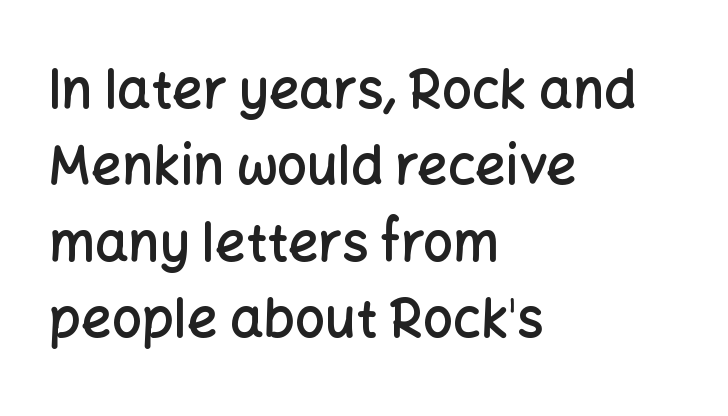
Q: Is the text bold? A: Semi-bold.
Q: Is the text italic (slanted)? A: No, it is upright.
Q: Is the typeface a serif or a sans-serif typeface? A: Sans-serif.
Q: Is the text underlined? A: No.
Q: How is the paragraph aligned? A: Left-aligned.
Q: Is the spacing between letters normal or unusually wide? A: Normal.
Q: Is the spacing between lines tight, normal or loose? A: Normal.
Q: Width (condensed, normal, or wide)? A: Normal.
Q: Stroke contrast? A: Low.
Q: x-height? A: Medium.
Q: Monospaced? A: No.
